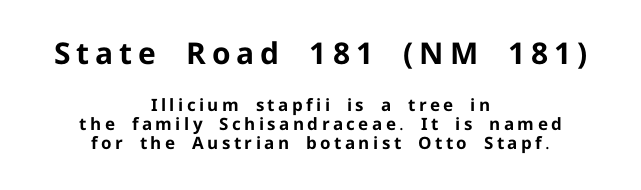
{"serif": "no", "italic": "no", "bold": "yes", "weight": "bold", "width": "normal", "stroke_contrast": "low", "x_height": "medium", "monospaced": "no", "underline": "no", "align": "center", "line_spacing": "tight", "line_spacing_ratio": 1.13, "letter_spacing": "wide", "letter_spacing_em": 0.2, "larger_block": "first", "size_ratio": 1.76, "glyph_px": 30}
